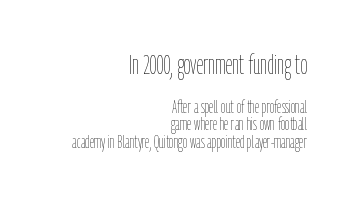
The image shows 27 px text type, upright; set right-aligned, tight line spacing (0.97x), normal letter spacing, not underlined; the first (top) block is 1.5x larger.
